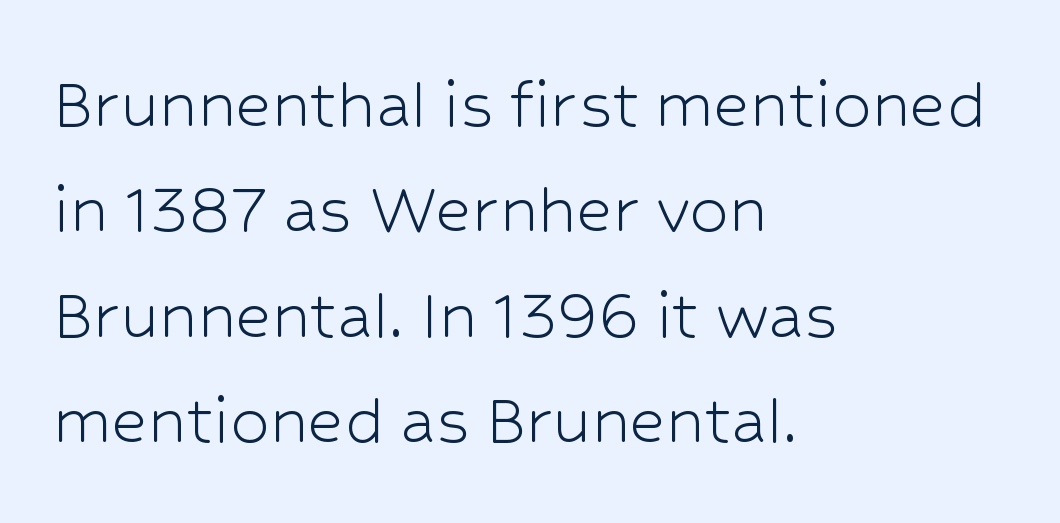
Q: Is the text bold? A: No.
Q: Is the text italic (slanted)? A: No, it is upright.
Q: Is the typeface a serif or a sans-serif typeface? A: Sans-serif.
Q: Is the text underlined? A: No.
Q: How is the paragraph aligned? A: Left-aligned.
Q: Is the spacing between letters normal or unusually wide? A: Normal.
Q: Is the spacing between lines tight, normal or loose? A: Normal.
Q: Width (condensed, normal, or wide)? A: Normal.
Q: Stroke contrast? A: Low.
Q: x-height? A: Medium.
Q: Monospaced? A: No.
